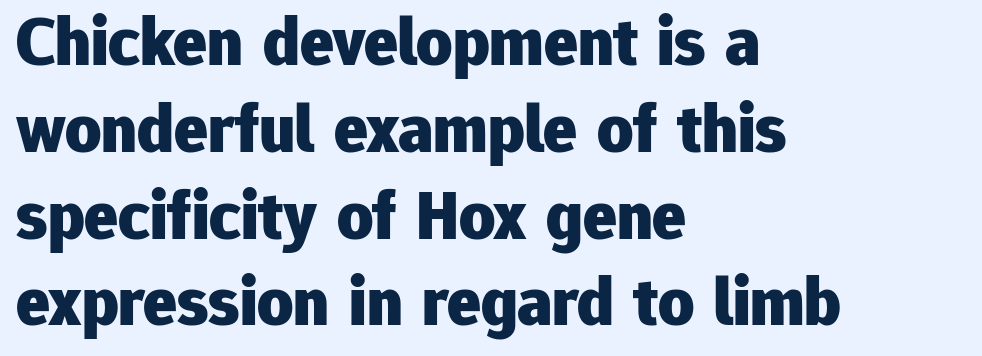
The image shows 70 px heavy sans-serif type, upright; set left-aligned, line spacing 1.24x, normal letter spacing, not underlined; low stroke contrast and a medium x-height.
